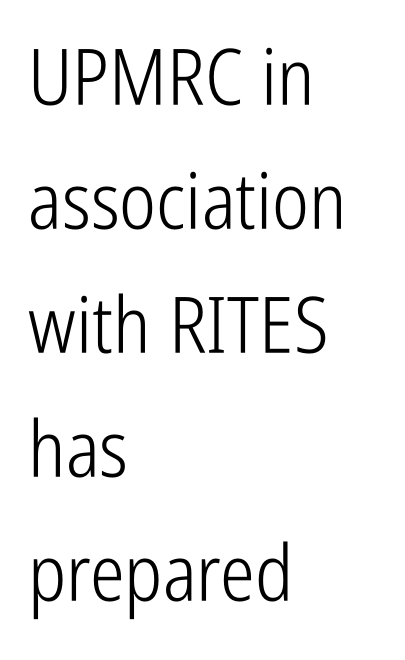
The image shows 78 px light, condensed sans-serif type, upright; set left-aligned, normal line spacing (1.59x), normal letter spacing, not underlined; low stroke contrast and a medium x-height.
